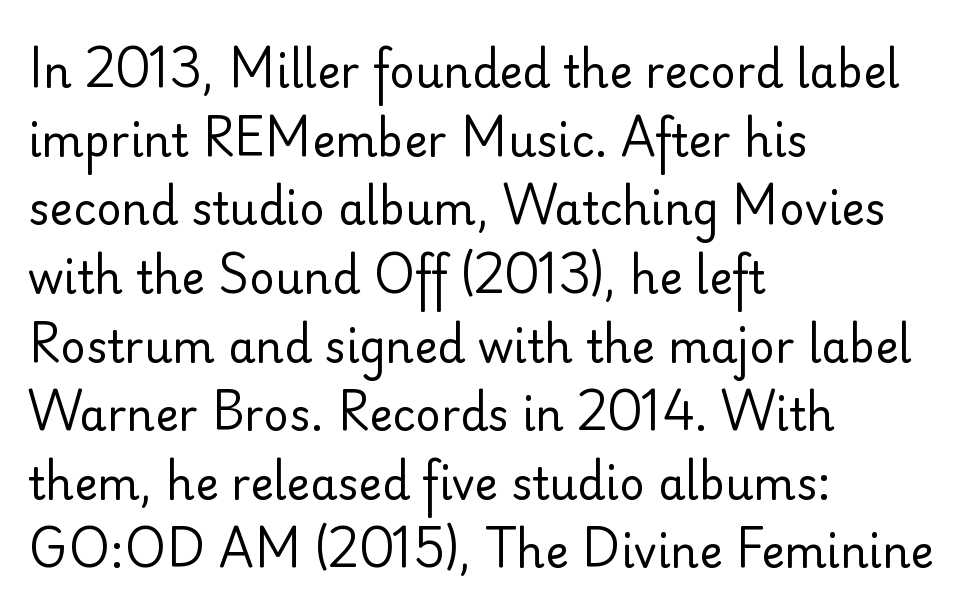
{"serif": "no", "italic": "no", "bold": "no", "weight": "regular", "width": "normal", "stroke_contrast": "low", "x_height": "small", "monospaced": "no", "underline": "no", "align": "left", "line_spacing": "normal", "line_spacing_ratio": 1.56, "letter_spacing": "normal", "letter_spacing_em": 0.0, "glyph_px": 44}
